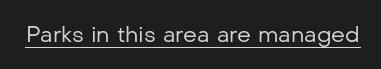
{"italic": "no", "bold": "no", "underline": "yes", "letter_spacing": "normal", "letter_spacing_em": 0.0, "glyph_px": 22}
